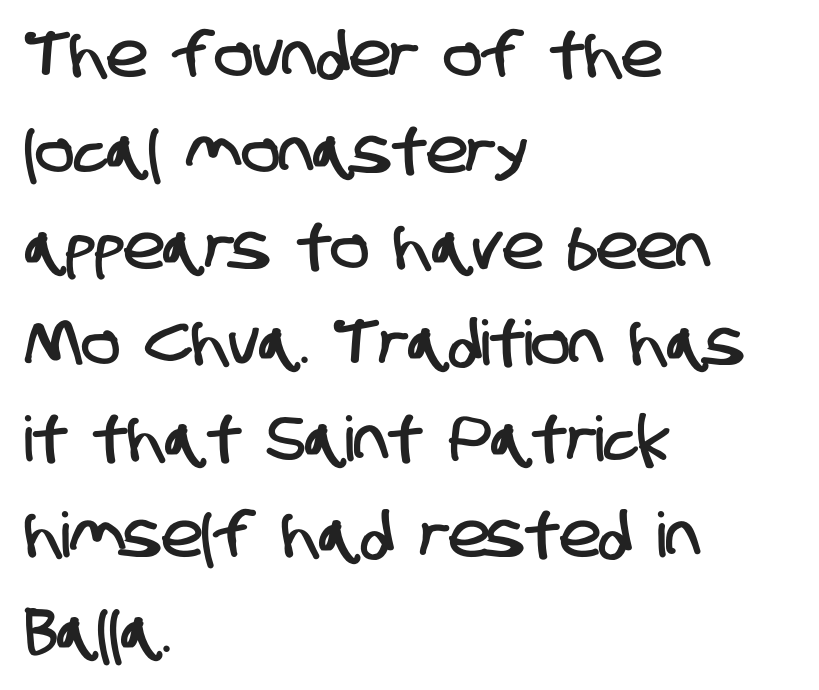
{"serif": "no", "width": "condensed", "stroke_contrast": "low", "x_height": "large", "monospaced": "no", "underline": "no", "align": "left", "line_spacing": "normal", "line_spacing_ratio": 1.55, "letter_spacing": "normal", "letter_spacing_em": 0.0, "glyph_px": 62}
